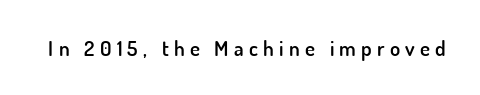
Q: Is the text bold? A: Semi-bold.
Q: Is the text italic (slanted)? A: No, it is upright.
Q: Is the text underlined? A: No.
Q: Is the spacing between letters normal or unusually wide? A: Unusually wide.
